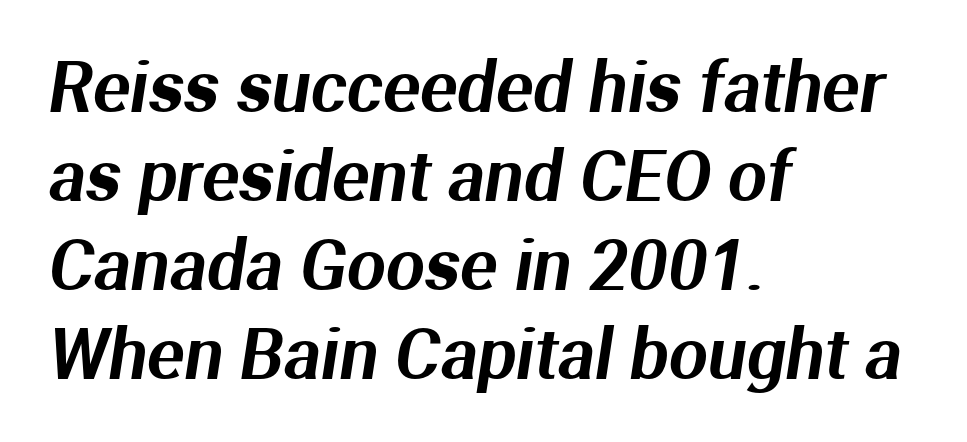
The image shows 69 px sans-serif type; set left-aligned, normal line spacing (1.29x), normal letter spacing, not underlined; medium stroke contrast and a medium x-height.
